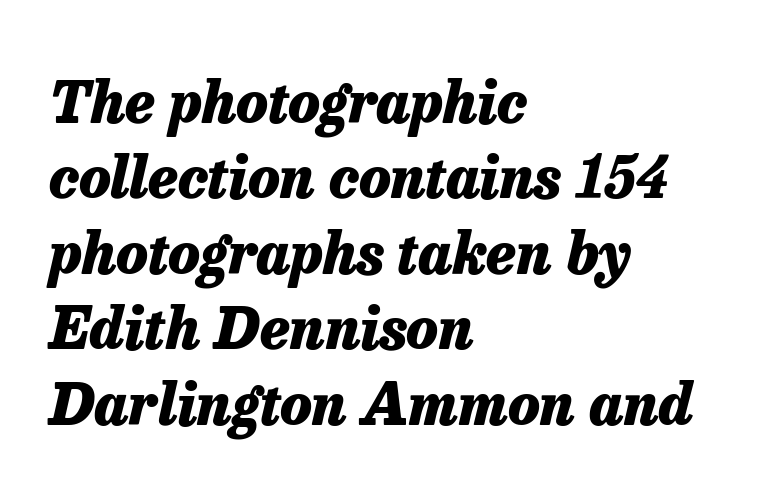
The image shows 58 px heavy type, italic (leaning right); set left-aligned, normal line spacing (1.3x), normal letter spacing, not underlined; low stroke contrast and a medium x-height.
